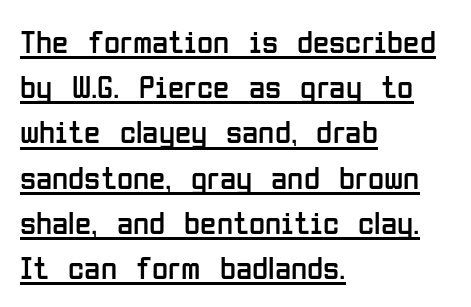
{"serif": "no", "italic": "no", "bold": "no", "weight": "regular", "width": "condensed", "stroke_contrast": "low", "x_height": "medium", "monospaced": "no", "underline": "yes", "align": "left", "line_spacing": "normal", "line_spacing_ratio": 1.37, "letter_spacing": "normal", "letter_spacing_em": 0.0, "glyph_px": 33}
